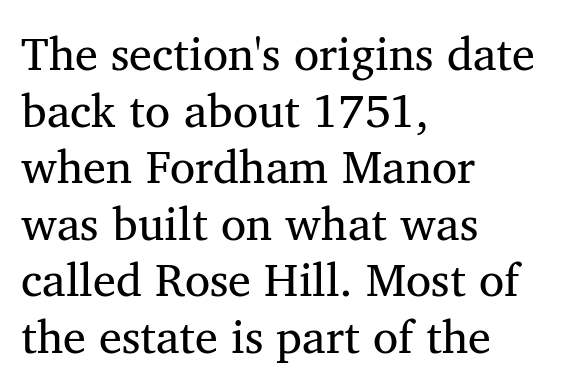
The image shows 46 px regular-weight serif type, upright; set left-aligned, line spacing 1.23x, normal letter spacing, not underlined; medium stroke contrast and a medium x-height.
